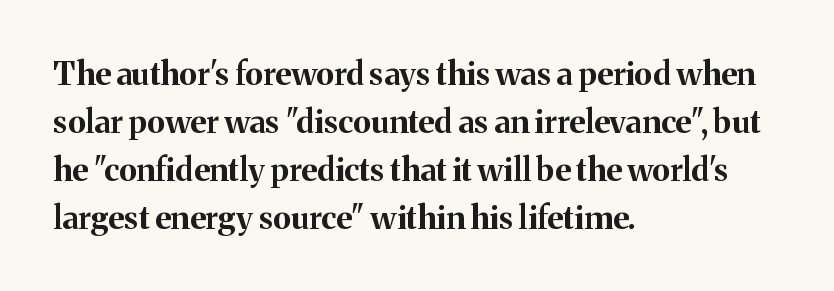
The image shows 32 px bold serif type, upright; set left-aligned, normal line spacing (1.5x), normal letter spacing, not underlined; medium stroke contrast and a medium x-height.
